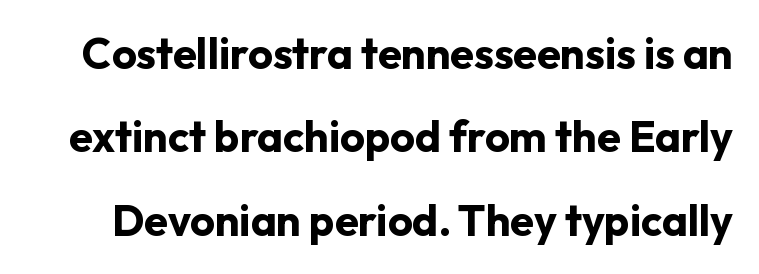
The lettering holds an erect, upright posture throughout. This rendering leaves character spacing at its baseline value. Lines of text with bare space underneath. The text was rendered using a sans face with plain stroke endings. These lines are rendered in a variable-pitch font.
